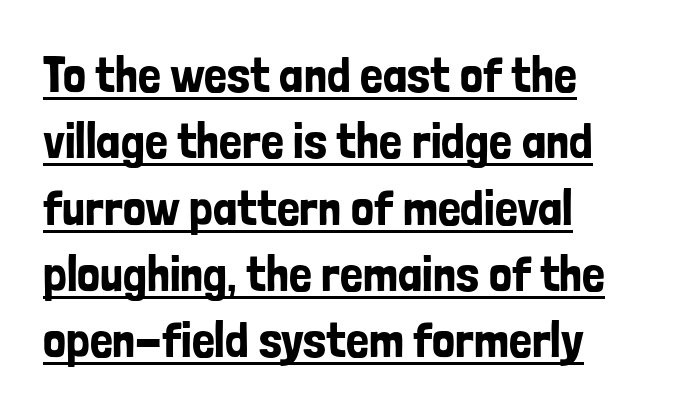
The words here are underlined. A typesetter would call this proportional, since set widths differ per character. Is there any slant? The stems are plumb. Font category for this specimen: sans-serif.
